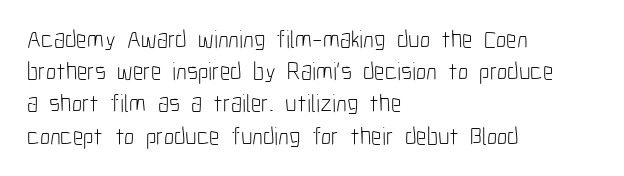
{"italic": "no", "bold": "no", "underline": "no", "align": "left", "line_spacing": "normal", "line_spacing_ratio": 1.29, "letter_spacing": "normal", "letter_spacing_em": 0.0, "glyph_px": 25}
